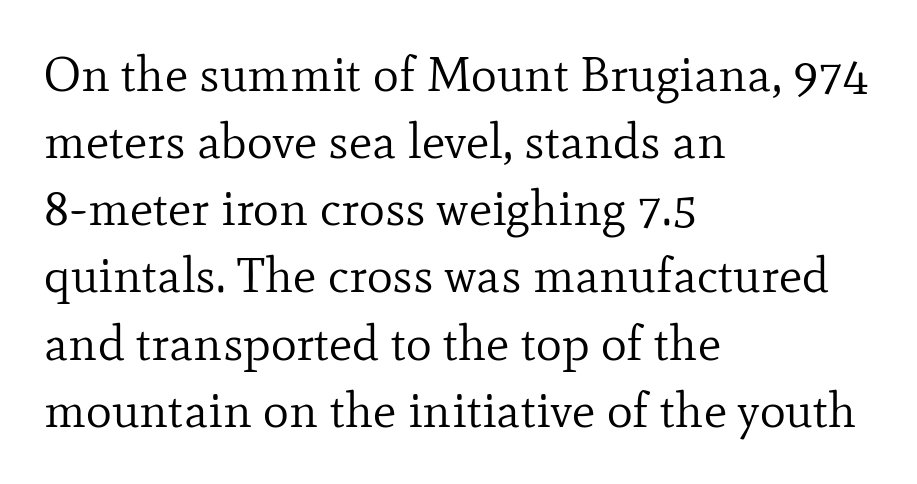
Q: Is the text bold? A: No.
Q: Is the text italic (slanted)? A: No, it is upright.
Q: Is the typeface a serif or a sans-serif typeface? A: Serif.
Q: Is the text underlined? A: No.
Q: How is the paragraph aligned? A: Left-aligned.
Q: Is the spacing between letters normal or unusually wide? A: Normal.
Q: Is the spacing between lines tight, normal or loose? A: Normal.
Q: Width (condensed, normal, or wide)? A: Normal.
Q: Stroke contrast? A: Low.
Q: x-height? A: Small.
Q: Monospaced? A: No.
